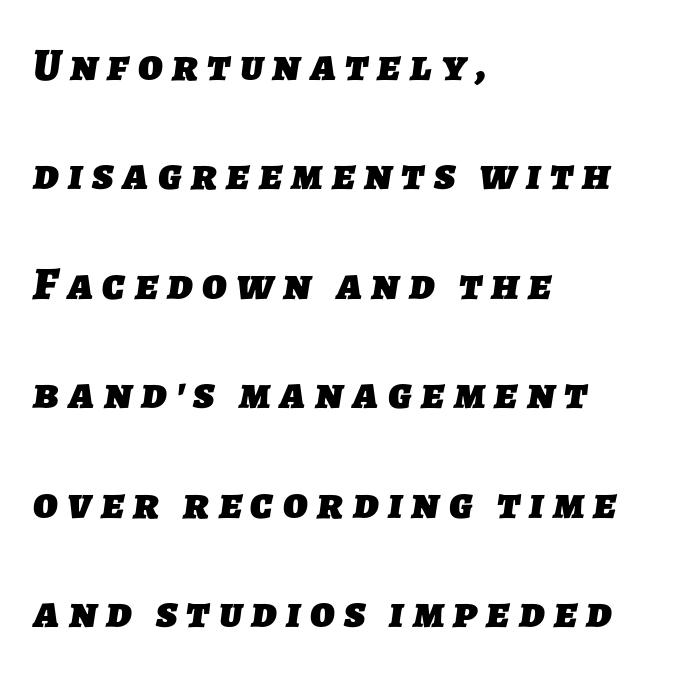
You could fit nearly another row in the gap between these rows. Honestly, there is no underline to notice here at all. The ragged edge is on the right, which tells us the setting is flush left. Each word looks stretched out because of the extra space between its letters. Think of a printed novel: that variable character pitch is what you see here. Are there feet on the stems? There aren't — it's a sans.
